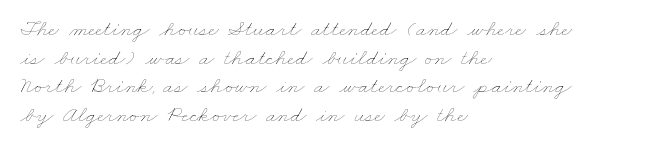
Q: Is the text bold? A: No.
Q: Is the text underlined? A: No.
Q: How is the paragraph aligned? A: Left-aligned.
Q: Is the spacing between letters normal or unusually wide? A: Normal.
